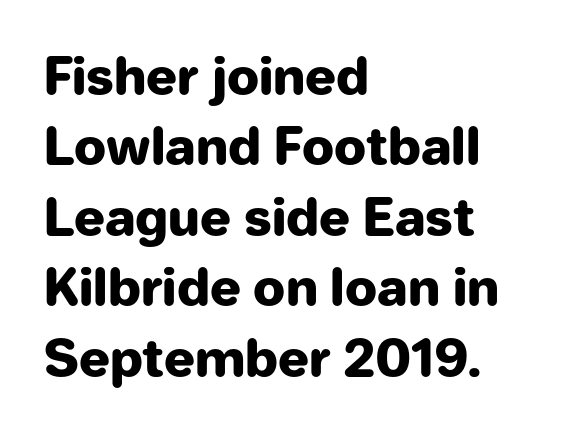
Letterform terminals end flat and unadorned throughout the passage. Looks like regular typesetting: each glyph gets only the width it needs. Letter spacing: default. Horizontal bands of white between lines are of average thickness. The letters are bold, with thick, heavy strokes. The specimen reads as upright at a glance.
